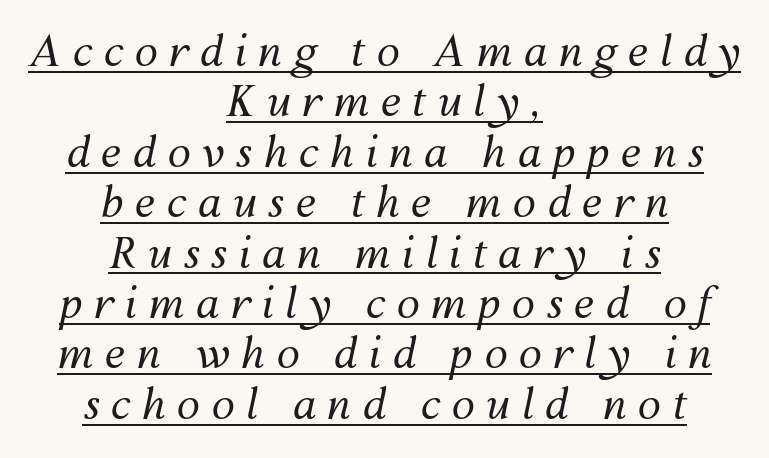
Q: Is the text bold? A: No.
Q: Is the text italic (slanted)? A: Yes, it leans right by about 12 degrees.
Q: Is the text underlined? A: Yes.
Q: How is the paragraph aligned? A: Centered.
Q: Is the spacing between letters normal or unusually wide? A: Unusually wide.
Q: Width (condensed, normal, or wide)? A: Normal.
Q: Stroke contrast? A: Medium.
Q: x-height? A: Medium.
Q: Monospaced? A: No.
